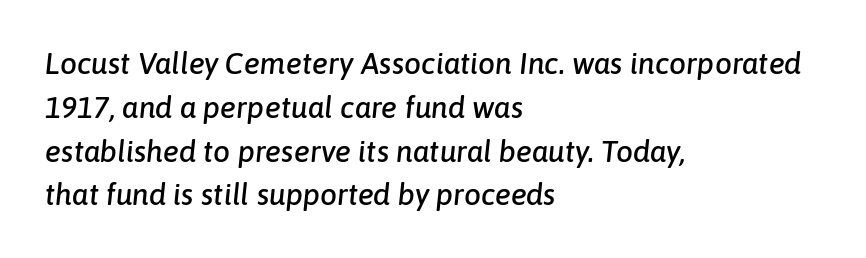
The image shows 30 px text type, italic (leaning right); set left-aligned, normal line spacing (1.46x), normal letter spacing, not underlined; low stroke contrast and a medium x-height.
